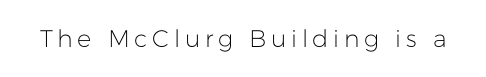
The image shows 24 px text type, upright; set not underlined.
